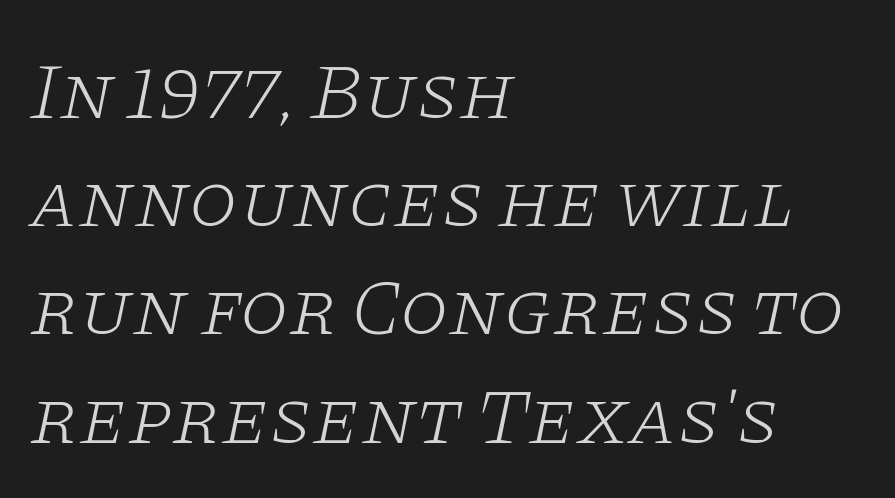
What's the leading like? Ordinary, nothing unusual. The specimen omits any rule beneath the text block's lines. Is this a heavy cut? Hardly; it is regular or lighter. Each letter keeps its own natural width here, so spacing adapts to shape. The gaps between neighbouring characters are ordinary and unremarkable.
